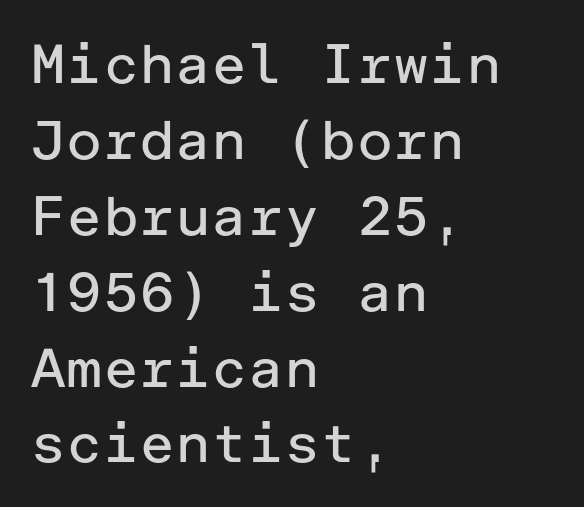
Stems and bowls with no extra thickness — not bold. Horizontally, the lines are justified to the leading edge only. Nobody drew a line under any word here. A typesetter would label this face a sans. These lines sit exactly where default settings would place them.
